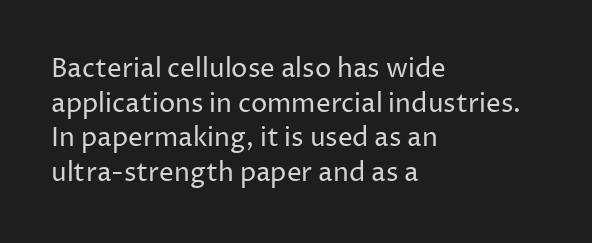
No chunkiness to these letters — they're not bold. A classic flush-left, rag-right setting is used for this passage. One glance says typical: line gaps are just what's usual. The letters sit at their default tracking, neither squeezed nor spread.
